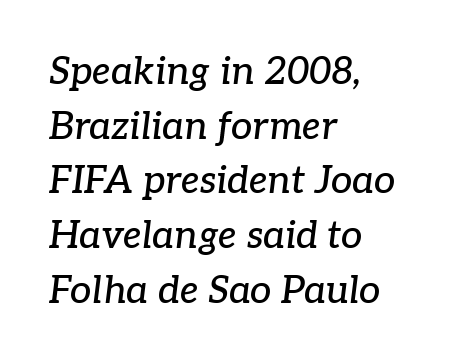
{"serif": "yes", "italic": "yes", "lean": "right", "slant_degrees": 7, "width": "normal", "stroke_contrast": "low", "x_height": "medium", "monospaced": "no", "underline": "no", "align": "left", "line_spacing": "normal", "line_spacing_ratio": 1.44, "letter_spacing": "normal", "letter_spacing_em": 0.0, "glyph_px": 38}
